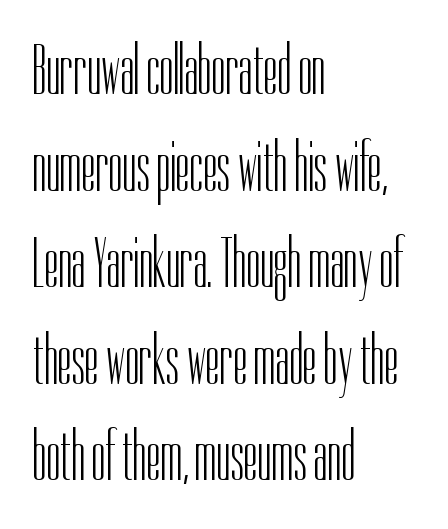
{"serif": "no", "italic": "no", "bold": "no", "weight": "light", "width": "condensed", "stroke_contrast": "low", "x_height": "medium", "monospaced": "no", "underline": "no", "align": "left", "line_spacing": "normal", "line_spacing_ratio": 1.36, "letter_spacing": "normal", "letter_spacing_em": 0.0, "glyph_px": 71}
